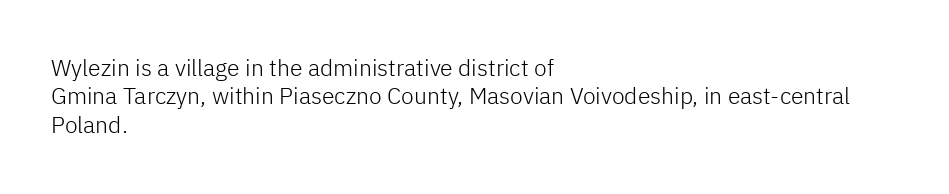
The image shows 23 px text type, upright; set left-aligned, line spacing 1.23x, normal letter spacing, not underlined.
